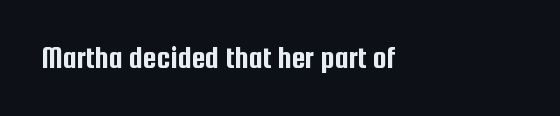
The image shows 31 px condensed sans-serif type, upright; set left-aligned, normal letter spacing, not underlined; low stroke contrast and a medium x-height.
